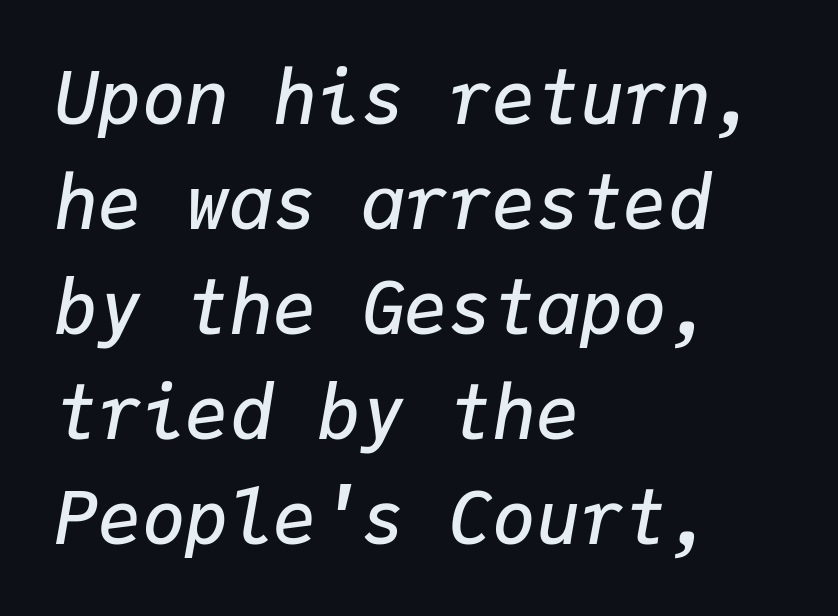
The image shows 73 px semibold type, italic (leaning right), monospaced; set left-aligned, normal line spacing (1.44x), normal letter spacing, not underlined; low stroke contrast and a medium x-height.
